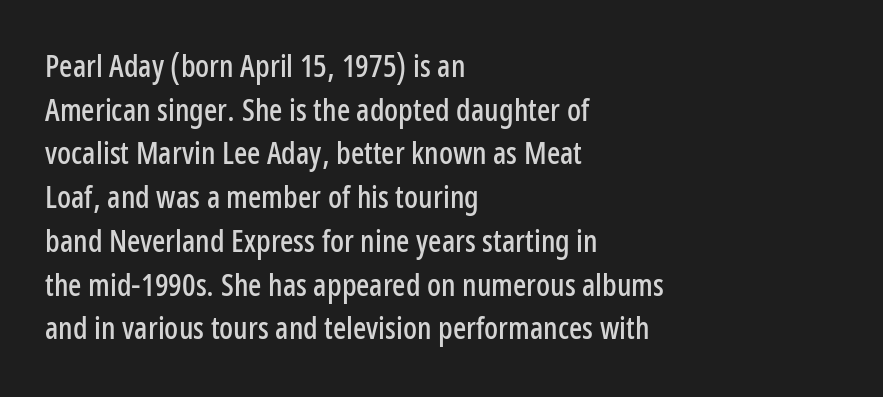
Q: Is the text italic (slanted)? A: No, it is upright.
Q: Is the typeface a serif or a sans-serif typeface? A: Sans-serif.
Q: Is the text underlined? A: No.
Q: How is the paragraph aligned? A: Left-aligned.
Q: Is the spacing between letters normal or unusually wide? A: Normal.
Q: Is the spacing between lines tight, normal or loose? A: Normal.
Q: Width (condensed, normal, or wide)? A: Condensed.
Q: Stroke contrast? A: Low.
Q: x-height? A: Medium.
Q: Monospaced? A: No.
